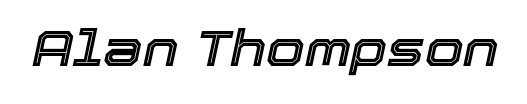
These lines are rendered in a variable-pitch font. Short note: letters normally spaced. Observe the lean: these are italic letterforms. Bare-footed words on every line.
